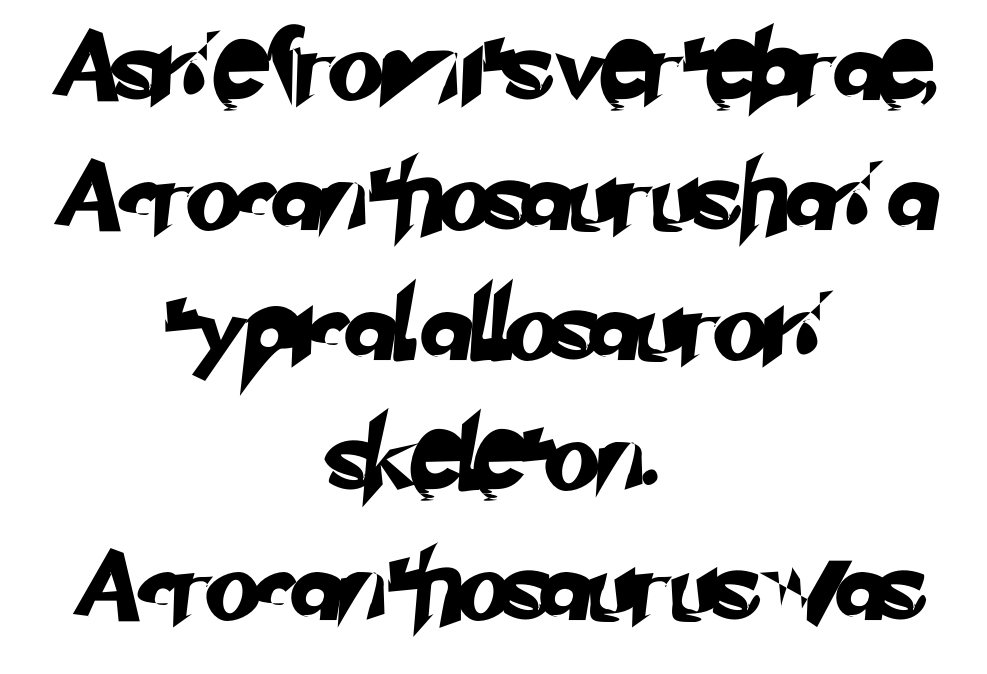
Unmarked baselines from the first word to the last. Caption: multi-line text, centered on the measure. The rendering uses natural spacing where letterforms have individual widths. What stands out about the letter spacing? Nothing — it is the standard amount. Type style note: lacks serifs.
